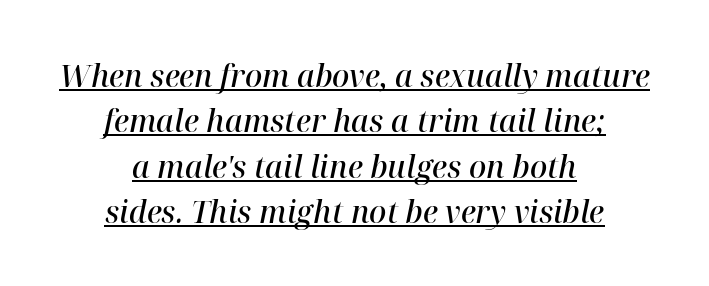
Posture: slanted. Do the characters align in a grid? No, the font is proportional. Has an underline been added? It has. Nobody touched the tracking dial on this one. This is moderately heavy type, rendered in semibold. The rendering positions every line midway between the sides.
